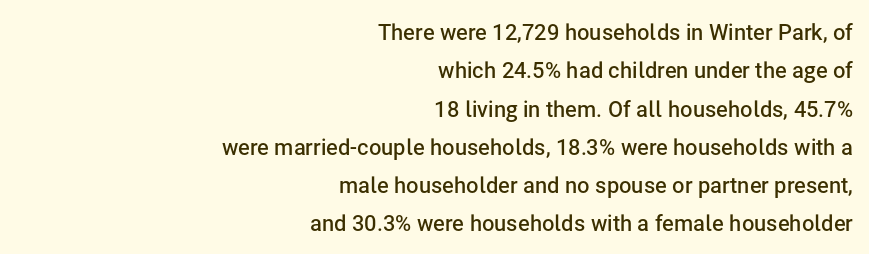
The image shows 22 px text type, upright; set right-aligned, line spacing 1.74x, normal letter spacing, not underlined.
